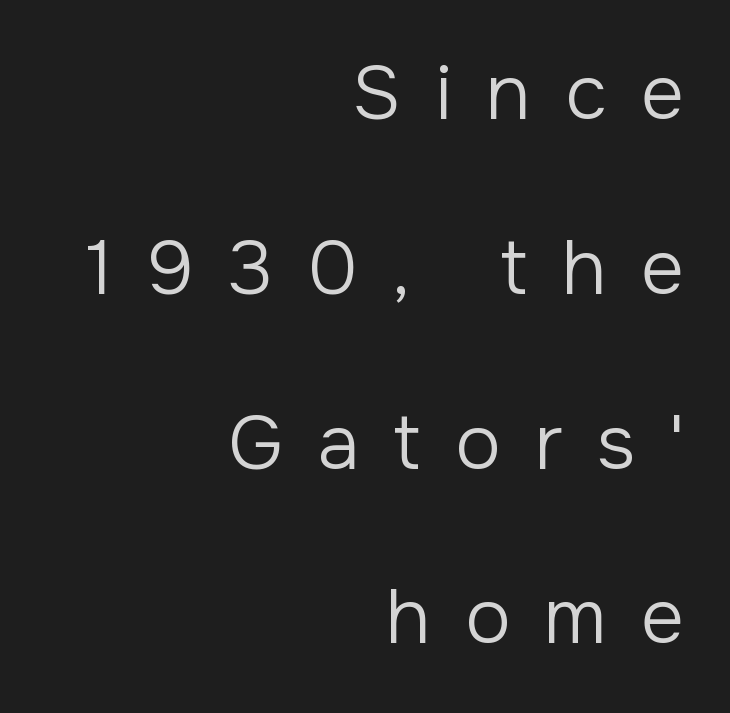
The image shows 76 px regular-weight sans-serif type, upright; set right-aligned, loose line spacing (2.3x), unusually wide letter spacing (+0.45 em), not underlined; low stroke contrast and a medium x-height.
